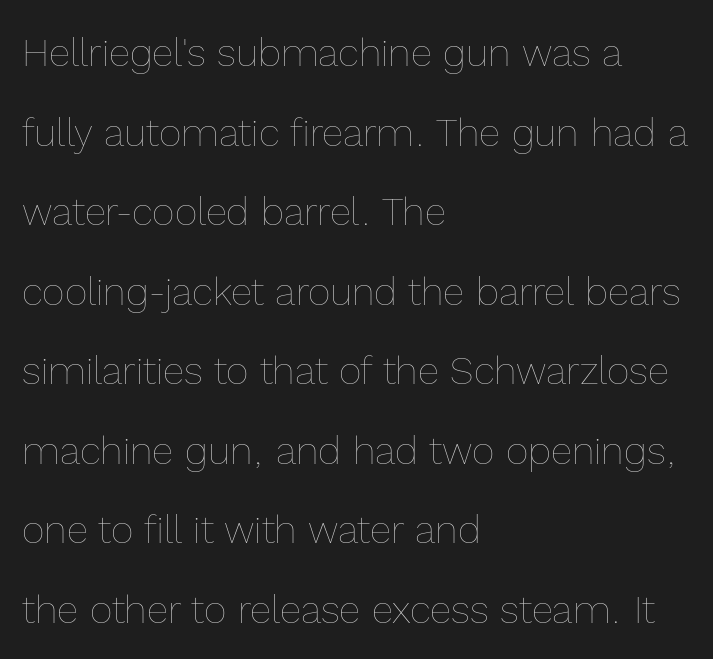
Q: Is the text bold? A: No.
Q: Is the text italic (slanted)? A: No, it is upright.
Q: Is the text underlined? A: No.
Q: How is the paragraph aligned? A: Left-aligned.
Q: Is the spacing between letters normal or unusually wide? A: Normal.
Q: Is the spacing between lines tight, normal or loose? A: Loose.
Q: Width (condensed, normal, or wide)? A: Normal.
Q: x-height? A: Medium.
Q: Monospaced? A: No.
